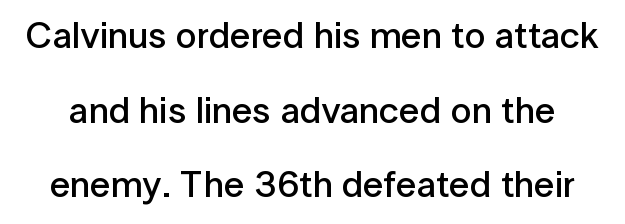
{"serif": "no", "italic": "no", "bold": "semi", "weight": "semibold", "width": "normal", "stroke_contrast": "low", "x_height": "medium", "monospaced": "no", "underline": "no", "line_spacing": "loose", "line_spacing_ratio": 2.02, "letter_spacing": "normal", "letter_spacing_em": 0.0, "glyph_px": 37}
